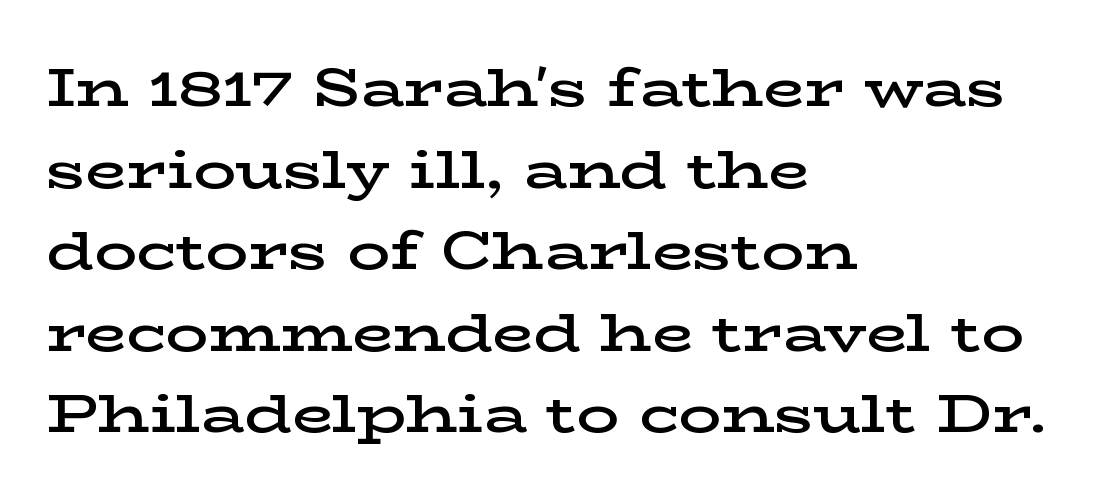
The image shows 53 px semibold, wide serif type, upright; set left-aligned, normal line spacing (1.54x), normal letter spacing, not underlined; low stroke contrast and a medium x-height.
